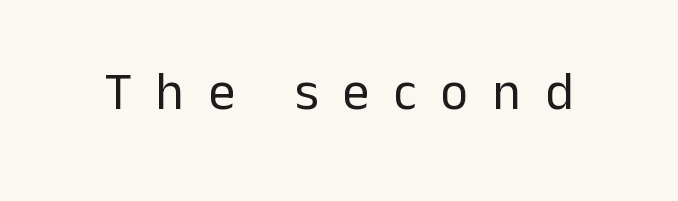
Do the characters align in a grid? No, the font is proportional. Nothing sits at the stroke ends, so this counts as sans-serif. The horizontal fit of the characters is loose and conspicuously gappy. The axis of the letterforms is exactly vertical. Decoration check: the copy has no underline.
